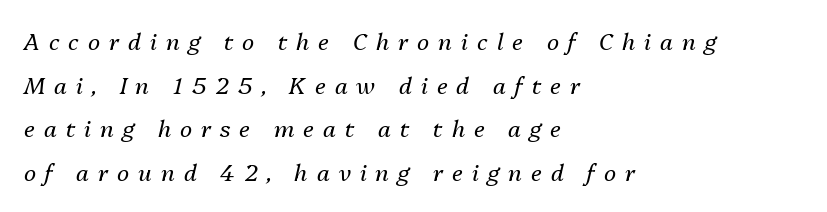
The image shows 23 px text type, italic (leaning right); set left-aligned, loose line spacing (1.9x), unusually wide letter spacing (+0.39 em), not underlined.
